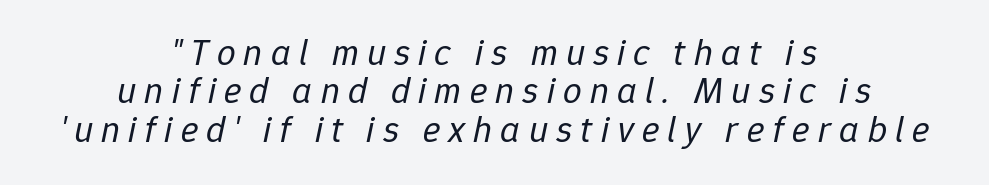
Is the type heavy? It reads as light-to-regular instead. Inter-character spacing is expanded well beyond the font's built-in metrics. These lines were composed using italics. Is this a fixed-width face? No — the glyphs have proportional, varying widths. A bare baseline throughout the passage. Is there much room between lines? No — they nearly touch.
